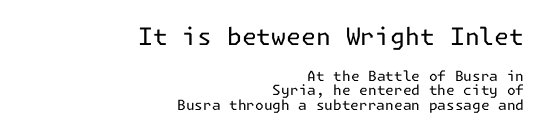
Q: Is the text bold? A: No.
Q: Is the text italic (slanted)? A: No, it is upright.
Q: Is the text underlined? A: No.
Q: How is the paragraph aligned? A: Right-aligned.
Q: Is the spacing between letters normal or unusually wide? A: Normal.
Q: Is the spacing between lines tight, normal or loose? A: Tight.
Q: Which block of text is set in a larger size, the first (top) or the second (bottom)? A: The first (top) one.
